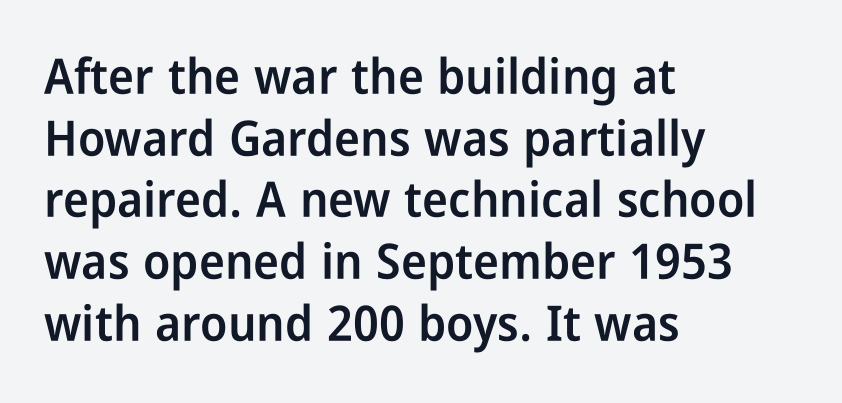
As a designer I'd log this as weight 600, semibold. This sample keeps an unexceptional amount of space between lines. Left-aligned paragraph, ragged on the right. The specimen omits any rule beneath the text block's lines. Italic: no, the glyphs are upright roman.
